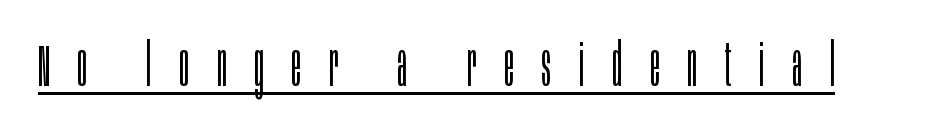
Q: Is the text bold? A: No.
Q: Is the text italic (slanted)? A: No, it is upright.
Q: Is the typeface a serif or a sans-serif typeface? A: Sans-serif.
Q: Is the text underlined? A: Yes.
Q: Is the spacing between letters normal or unusually wide? A: Unusually wide.
Q: Width (condensed, normal, or wide)? A: Condensed.
Q: Stroke contrast? A: Low.
Q: x-height? A: Large.
Q: Monospaced? A: No.
